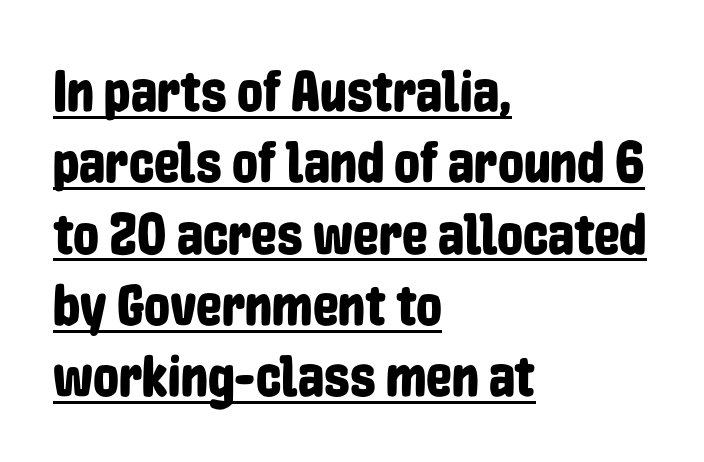
The image shows 58 px condensed sans-serif type, upright; set left-aligned, line spacing 1.23x, normal letter spacing, underlined; low stroke contrast and a medium x-height.
